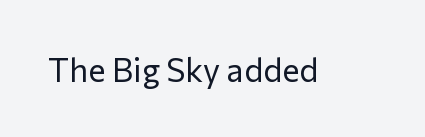
The image shows 33 px regular-weight sans-serif type, upright; set normal letter spacing, not underlined; low stroke contrast and a medium x-height.
